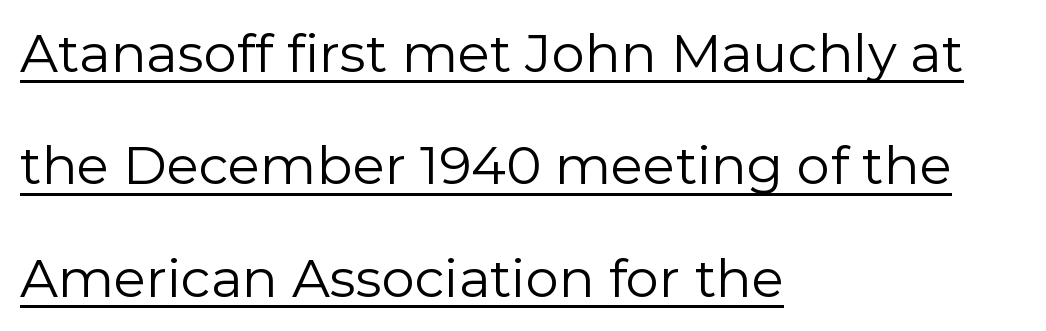
{"serif": "no", "italic": "no", "bold": "no", "weight": "regular", "width": "normal", "stroke_contrast": "low", "x_height": "medium", "monospaced": "no", "underline": "yes", "align": "left", "line_spacing": "loose", "line_spacing_ratio": 2.12, "letter_spacing": "normal", "letter_spacing_em": 0.0, "glyph_px": 53}
